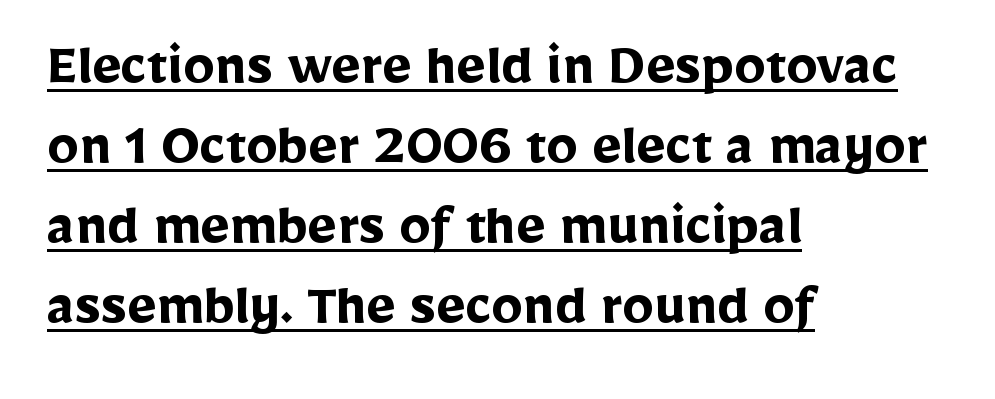
Q: Is the text bold? A: Yes.
Q: Is the text italic (slanted)? A: No, it is upright.
Q: Is the typeface a serif or a sans-serif typeface? A: Sans-serif.
Q: Is the text underlined? A: Yes.
Q: How is the paragraph aligned? A: Left-aligned.
Q: Is the spacing between letters normal or unusually wide? A: Normal.
Q: Is the spacing between lines tight, normal or loose? A: Normal.
Q: Width (condensed, normal, or wide)? A: Normal.
Q: Stroke contrast? A: Low.
Q: x-height? A: Medium.
Q: Monospaced? A: No.
